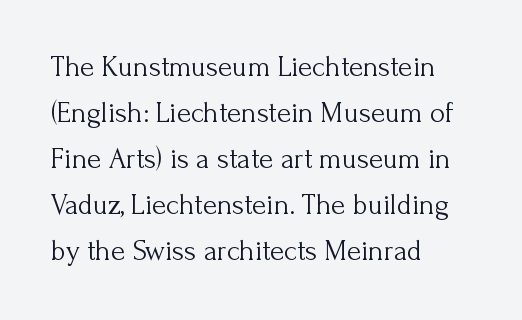
{"serif": "yes", "italic": "no", "bold": "no", "weight": "light", "width": "normal", "stroke_contrast": "medium", "x_height": "small", "monospaced": "no", "underline": "no", "align": "left", "line_spacing": "normal", "line_spacing_ratio": 1.59, "letter_spacing": "normal", "letter_spacing_em": 0.0, "glyph_px": 29}
